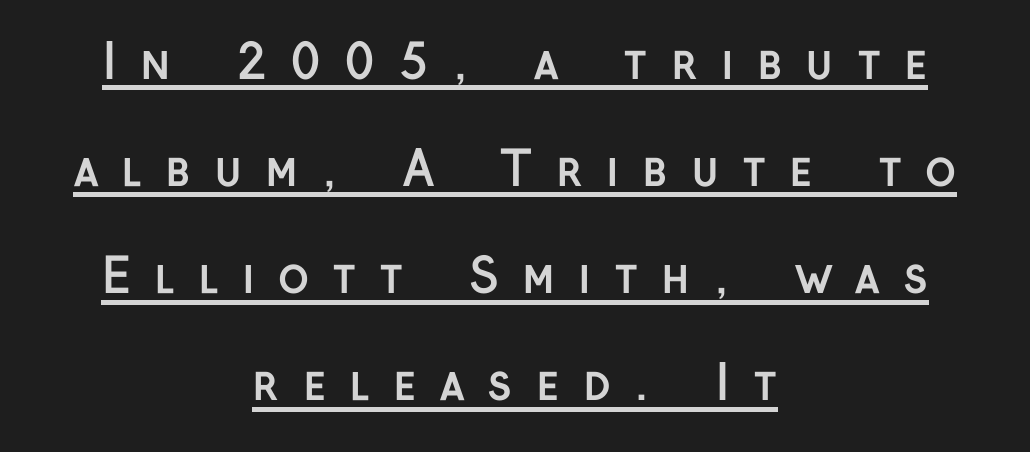
Rows of type keep a wide berth in the vertical direction. You can tell from the bare stems that sans-serif type was used. The letterforms stand isolated, each surrounded by extra space. Summary of weight: heavy, a full bold. This sample carries an underscore along the baseline area. The letters stand straight up with perfectly vertical stems.
